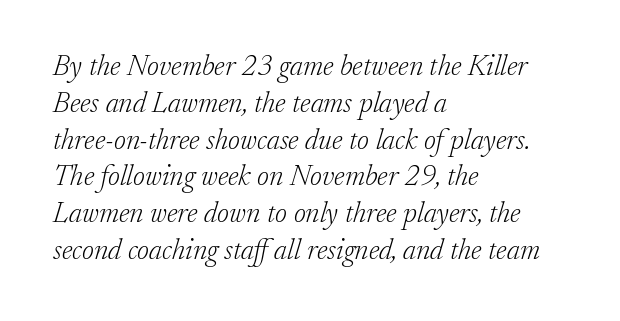
{"serif": "yes", "italic": "yes", "lean": "right", "slant_degrees": 17, "bold": "no", "weight": "light", "width": "normal", "stroke_contrast": "low", "x_height": "small", "monospaced": "no", "underline": "no", "align": "left", "line_spacing": "normal", "line_spacing_ratio": 1.27, "letter_spacing": "normal", "letter_spacing_em": 0.0, "glyph_px": 29}
